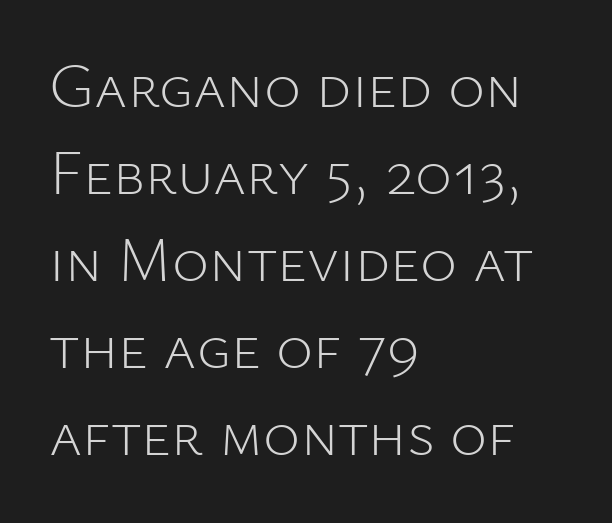
{"serif": "no", "italic": "no", "bold": "no", "weight": "light", "width": "normal", "stroke_contrast": "low", "x_height": "medium", "monospaced": "no", "underline": "no", "align": "left", "line_spacing": "normal", "line_spacing_ratio": 1.38, "letter_spacing": "normal", "letter_spacing_em": 0.0, "glyph_px": 63}
